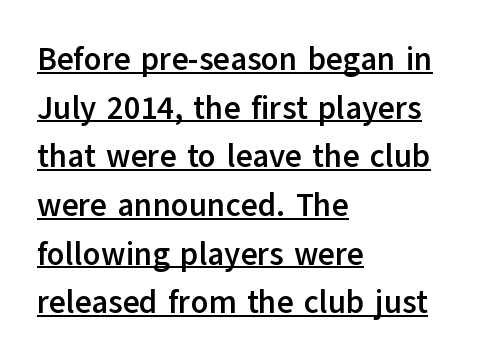
Weight check: bold — yes, fully. Honestly, the row spacing looks completely unremarkable. This sample uses plain, unmodified letter spacing. The words here are underlined. This is roman type, the default non-slanted kind. Leftover space on each line is placed entirely after the last word.
